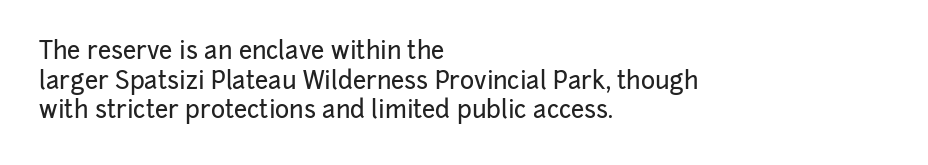
The image shows 24 px text type, upright; set left-aligned, line spacing 1.23x, normal letter spacing, not underlined.
